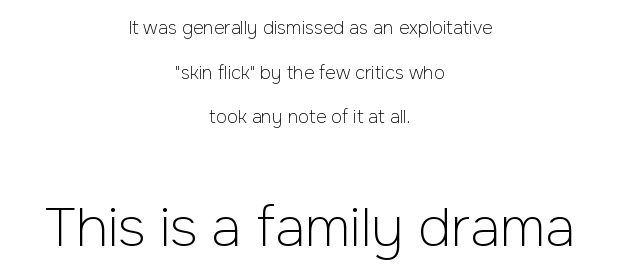
Posture: straight, roman, zero tilt. Bold? No — there's no thickening of the strokes. Letters rest on an invisible, unmarked baseline. Horizontally, the lines are justified to the midpoint only. The second block has been scaled up relative to the first.
